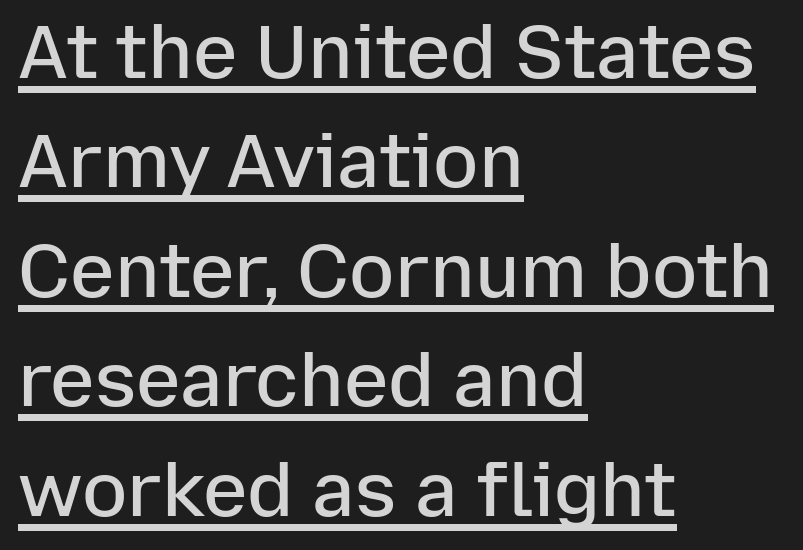
The image shows 75 px semibold sans-serif type, upright; set left-aligned, normal line spacing (1.46x), normal letter spacing, underlined; low stroke contrast and a medium x-height.
